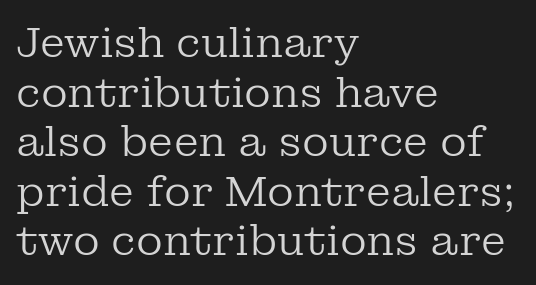
Q: Is the text bold? A: No.
Q: Is the text italic (slanted)? A: No, it is upright.
Q: Is the typeface a serif or a sans-serif typeface? A: Serif.
Q: Is the text underlined? A: No.
Q: How is the paragraph aligned? A: Left-aligned.
Q: Is the spacing between letters normal or unusually wide? A: Normal.
Q: Width (condensed, normal, or wide)? A: Normal.
Q: Stroke contrast? A: Low.
Q: x-height? A: Medium.
Q: Monospaced? A: No.
